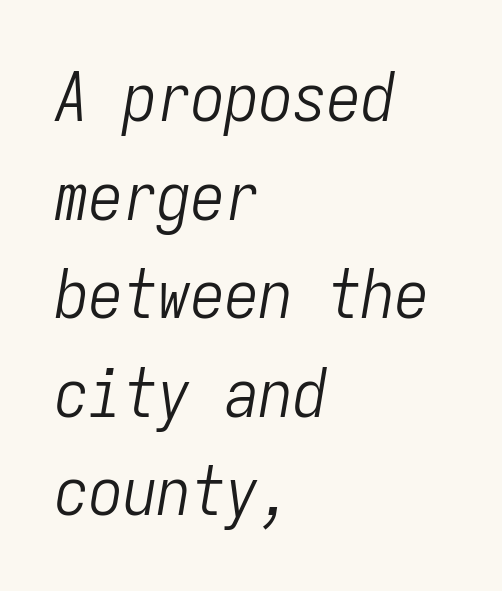
{"italic": "yes", "lean": "right", "slant_degrees": 9, "bold": "no", "weight": "light", "width": "condensed", "stroke_contrast": "low", "x_height": "medium", "monospaced": "yes", "underline": "no", "align": "left", "line_spacing": "normal", "line_spacing_ratio": 1.45, "letter_spacing": "normal", "letter_spacing_em": 0.0, "glyph_px": 68}
